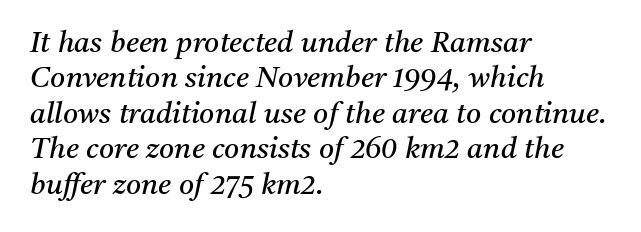
Q: Is the text bold? A: No.
Q: Is the text italic (slanted)? A: Yes, it leans right by about 11 degrees.
Q: Is the typeface a serif or a sans-serif typeface? A: Serif.
Q: Is the text underlined? A: No.
Q: How is the paragraph aligned? A: Left-aligned.
Q: Is the spacing between letters normal or unusually wide? A: Normal.
Q: Width (condensed, normal, or wide)? A: Normal.
Q: Stroke contrast? A: Medium.
Q: x-height? A: Medium.
Q: Monospaced? A: No.
